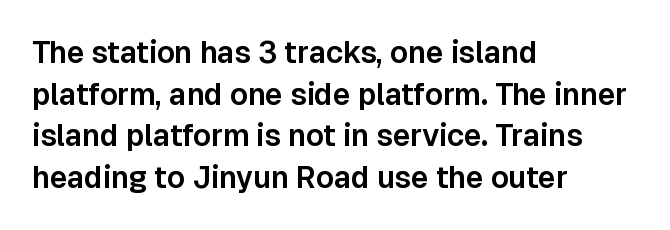
{"serif": "no", "italic": "no", "width": "normal", "stroke_contrast": "low", "x_height": "medium", "monospaced": "no", "underline": "no", "align": "left", "line_spacing": "normal", "line_spacing_ratio": 1.39, "letter_spacing": "normal", "letter_spacing_em": 0.0, "glyph_px": 30}
